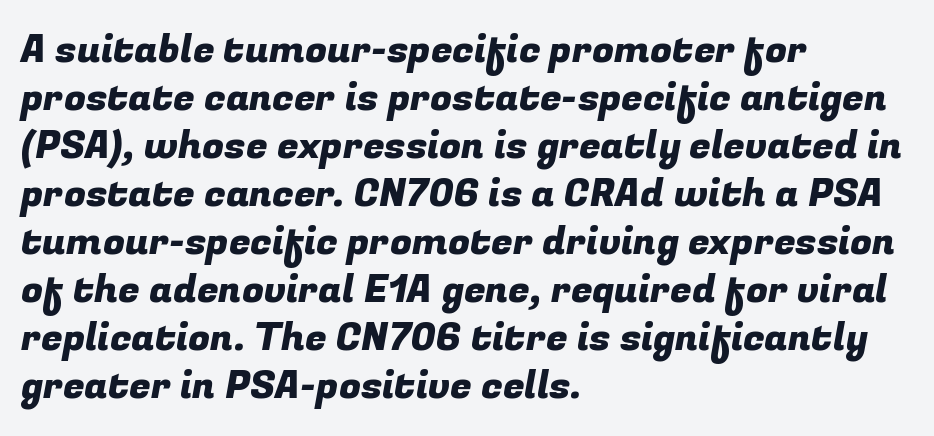
The characters display no serif detailing; their extremities are plain. The type is set solid horizontally, with unmodified tracking. The face used here is proportionally spaced, like ordinary book or web type. Honestly, there is no underline to notice here at all. The rendering anchors every line to the left-hand side.
